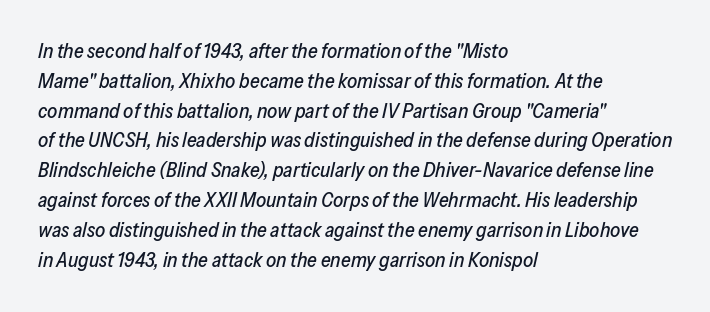
Q: Is the text italic (slanted)? A: Yes, it leans right by about 13 degrees.
Q: Is the text underlined? A: No.
Q: How is the paragraph aligned? A: Left-aligned.
Q: Is the spacing between letters normal or unusually wide? A: Normal.
Q: Is the spacing between lines tight, normal or loose? A: Normal.
